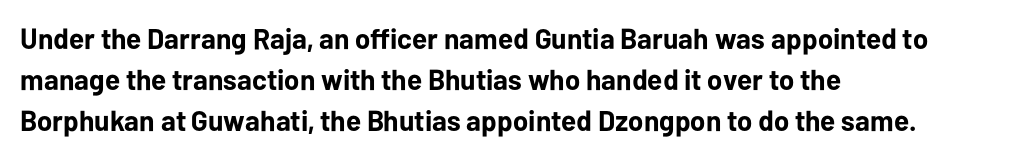
Observe the absence of serifs on each vertical stroke in this sample. These lines are rendered in a variable-pitch font. Quick note: not italic, upright. A dark, heavy texture on the line: the type is bold.
